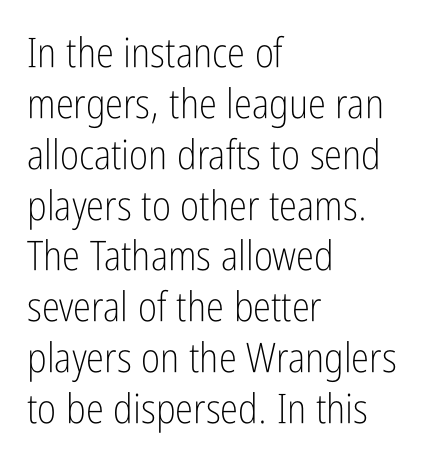
Q: Is the text bold? A: No.
Q: Is the text italic (slanted)? A: No, it is upright.
Q: Is the typeface a serif or a sans-serif typeface? A: Sans-serif.
Q: Is the text underlined? A: No.
Q: How is the paragraph aligned? A: Left-aligned.
Q: Is the spacing between letters normal or unusually wide? A: Normal.
Q: Width (condensed, normal, or wide)? A: Condensed.
Q: Stroke contrast? A: Low.
Q: x-height? A: Medium.
Q: Monospaced? A: No.
